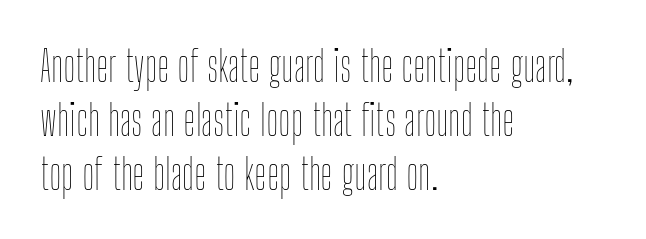
Q: Is the text bold? A: No.
Q: Is the text italic (slanted)? A: No, it is upright.
Q: Is the text underlined? A: No.
Q: How is the paragraph aligned? A: Left-aligned.
Q: Is the spacing between letters normal or unusually wide? A: Normal.
Q: Is the spacing between lines tight, normal or loose? A: Normal.
Q: Width (condensed, normal, or wide)? A: Condensed.
Q: Stroke contrast? A: Low.
Q: x-height? A: Medium.
Q: Monospaced? A: No.
